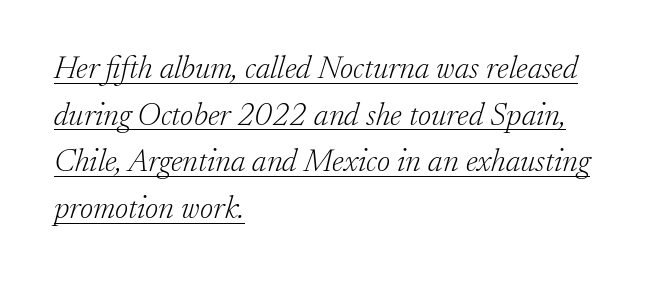
The image shows 32 px light serif type, italic (leaning right); set left-aligned, normal line spacing (1.46x), normal letter spacing, underlined; low stroke contrast and a small x-height.
